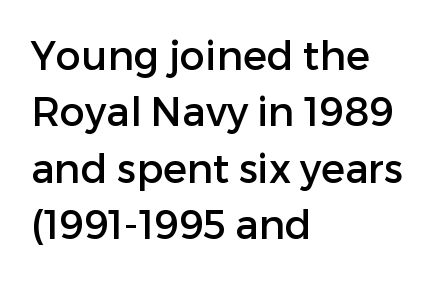
The zone under the glyphs is completely vacant. Baseline-to-baseline distance is the conventional proportion of letter height. A student would call this left alignment; a typographer would say flush left, rag right. Classification — sans serif. No italicization has been applied; the sample stays upright.
